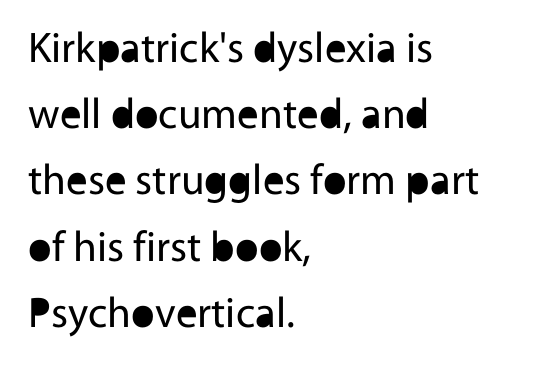
{"serif": "no", "italic": "no", "bold": "no", "weight": "regular", "width": "normal", "x_height": "medium", "monospaced": "no", "underline": "no", "align": "left", "line_spacing": "normal", "line_spacing_ratio": 1.54, "letter_spacing": "normal", "letter_spacing_em": 0.0, "glyph_px": 43}
